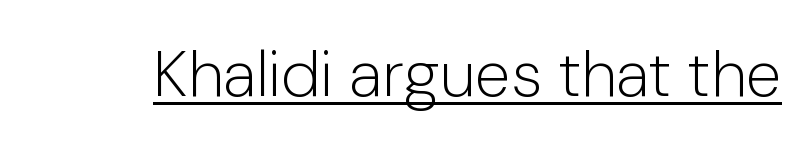
The image shows 65 px light sans-serif type, upright; set normal letter spacing, underlined; low stroke contrast and a medium x-height.
